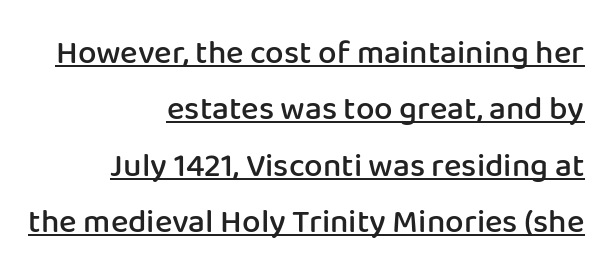
The image shows 33 px semibold sans-serif type, upright; set right-aligned, line spacing 1.71x, normal letter spacing, underlined; low stroke contrast and a medium x-height.
